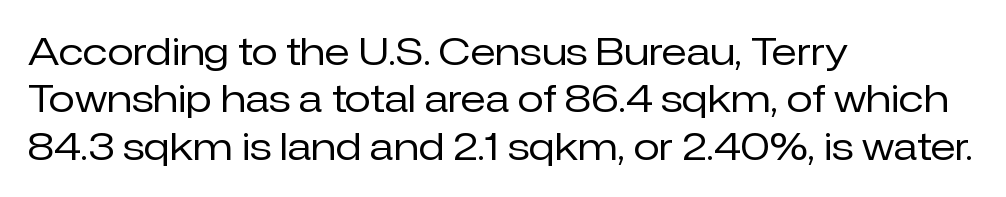
{"serif": "no", "italic": "no", "bold": "no", "weight": "regular", "width": "normal", "stroke_contrast": "low", "x_height": "medium", "monospaced": "no", "underline": "no", "align": "left", "line_spacing": "normal", "line_spacing_ratio": 1.25, "letter_spacing": "normal", "letter_spacing_em": 0.0, "glyph_px": 38}
